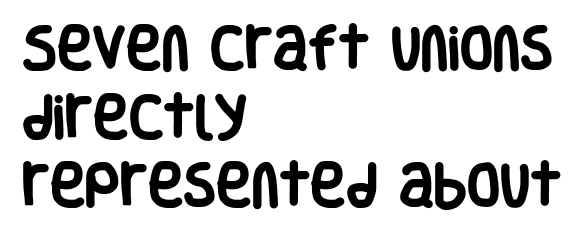
Italic? Not at all — the glyphs are vertical. This rendering employs a face without finishing strokes, i.e., a sans-serif. The baseline area is clear. Here the glyphs are tracked normally, forming tight word shapes. A student would call this left alignment; a typographer would say flush left, rag right. Do the characters align in a grid? No, the font is proportional.
